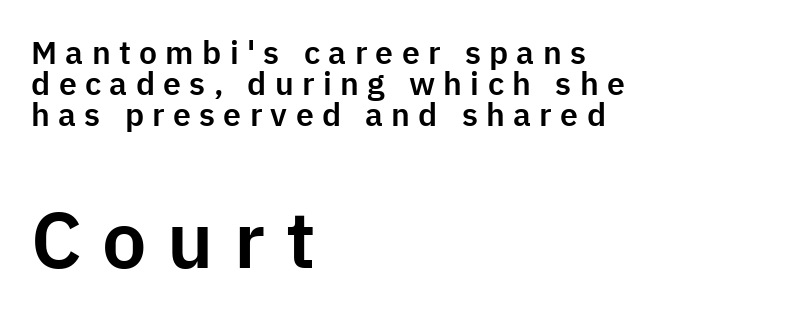
Does the copy run flush right? No — it runs flush left. The face used here is a sans, in the tradition of grotesques and geometrics. Look at the glyph heights: the lower group is clearly the bigger setting. Underlining? Definitely not there. You could not count columns in this text — the font is proportionally spaced.
